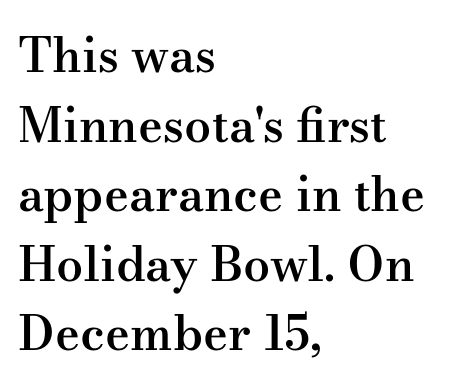
The image shows 48 px semibold, wide serif type, upright; set left-aligned, normal line spacing (1.45x), normal letter spacing, not underlined; medium stroke contrast and a small x-height.
